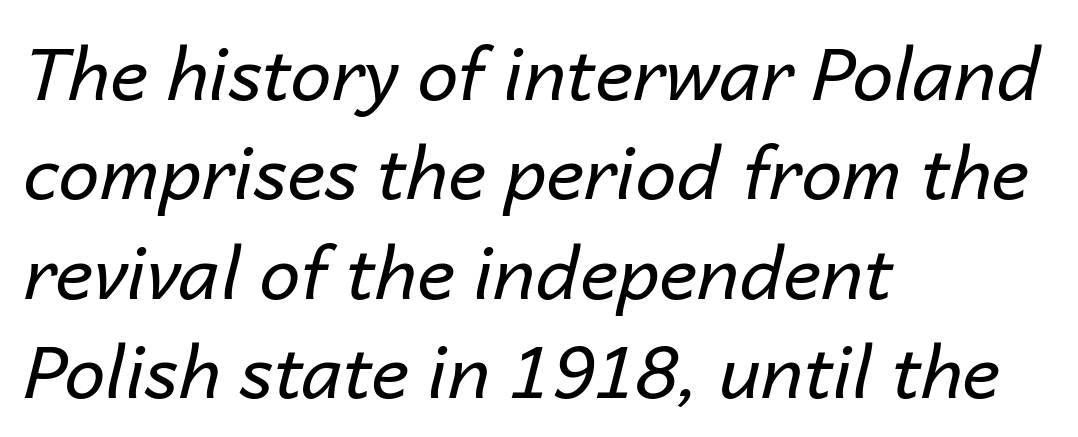
The image shows 73 px regular-weight type, italic (leaning right); set left-aligned, normal line spacing (1.36x), normal letter spacing, not underlined; low stroke contrast and a medium x-height.
